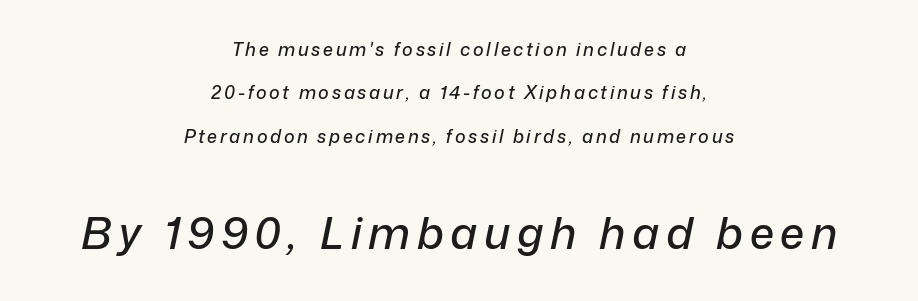
Q: Is the text italic (slanted)? A: Yes, it leans right by about 12 degrees.
Q: Is the text underlined? A: No.
Q: How is the paragraph aligned? A: Centered.
Q: Is the spacing between lines tight, normal or loose? A: Loose.
Q: Which block of text is set in a larger size, the first (top) or the second (bottom)? A: The second (bottom) one.
Q: Width (condensed, normal, or wide)? A: Normal.
Q: Stroke contrast? A: Low.
Q: x-height? A: Medium.
Q: Monospaced? A: No.
